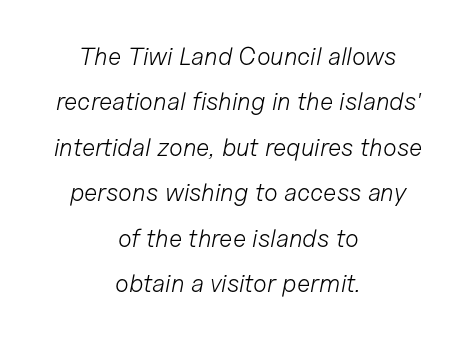
{"italic": "yes", "lean": "right", "slant_degrees": 11, "bold": "no", "underline": "no", "align": "center", "line_spacing_ratio": 1.82, "letter_spacing": "normal", "letter_spacing_em": 0.0, "glyph_px": 25}
